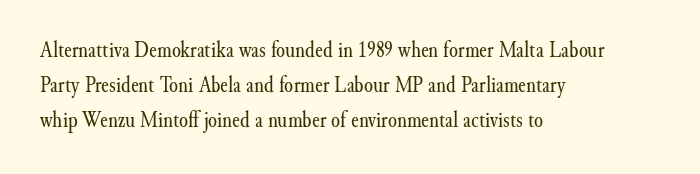
Q: Is the text bold? A: No.
Q: Is the text italic (slanted)? A: No, it is upright.
Q: Is the text underlined? A: No.
Q: How is the paragraph aligned? A: Left-aligned.
Q: Is the spacing between letters normal or unusually wide? A: Normal.
Q: Is the spacing between lines tight, normal or loose? A: Normal.
